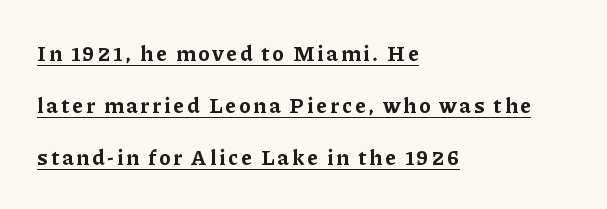
The image shows 21 px bold type, upright; set left-aligned, loose line spacing (2.47x), underlined.
